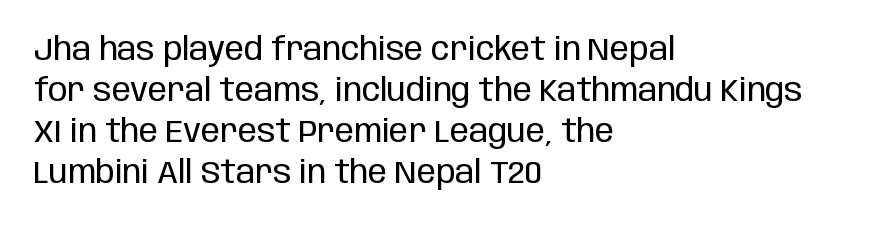
Typeset ragged right — the left edge is the straight one. The strip under each line holds only bare page. Think of a printed novel: that variable character pitch is what you see here. Default kerning and tracking; the words read as compact shapes.
